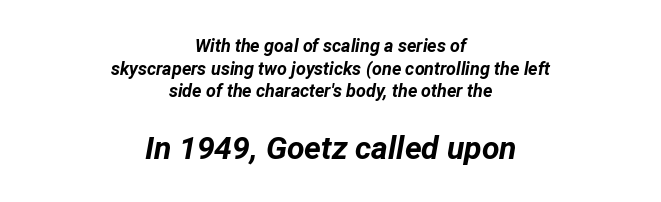
Proportional: the letters do not fall into vertical columns. The passage shown stacks its lines at a standard gap. Italic: yes, the glyphs are oblique. You get the small type first, then a jump to larger type. Plain, unruled lines of type. Does extra space separate the letters? No, they use regular spacing.
